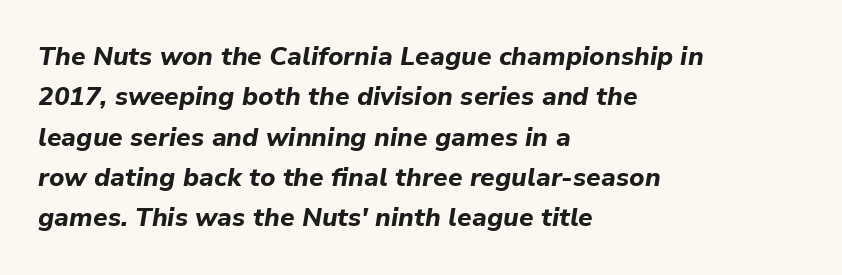
Baseline-to-baseline distance is the conventional proportion of letter height. Spacing between characters is what you'd get straight out of the box. Type without underlining. A classic flush-left, rag-right setting is used for this passage. These words are printed bold, with thick strokes throughout.
